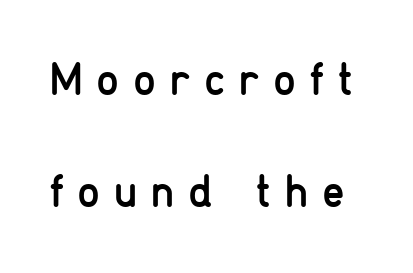
Between one letter and the next there's a generous, obvious gap. Note the varied advance widths — an 'i' is clearly narrower than an 'm'. The typeface chosen for these lines omits serifs. Vertically, the passage feels expansive, rows floating well apart. Clear beneath every line of the passage. Stems and bowls with no extra thickness — not bold.
